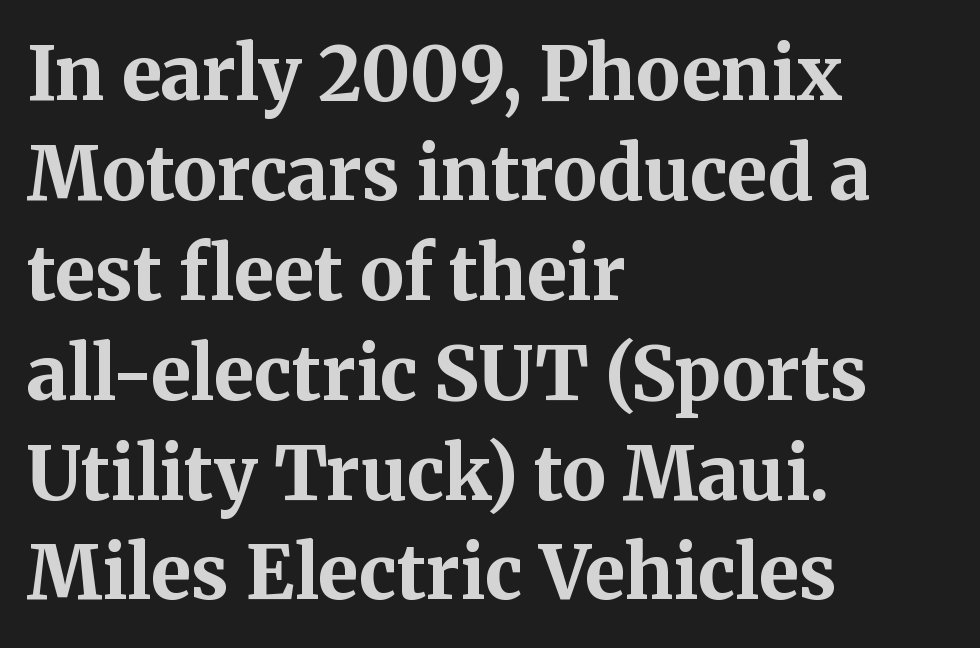
{"serif": "yes", "italic": "no", "bold": "yes", "weight": "bold", "width": "normal", "stroke_contrast": "medium", "x_height": "medium", "monospaced": "no", "underline": "no", "align": "left", "line_spacing": "normal", "line_spacing_ratio": 1.35, "letter_spacing": "normal", "letter_spacing_em": 0.0, "glyph_px": 74}
